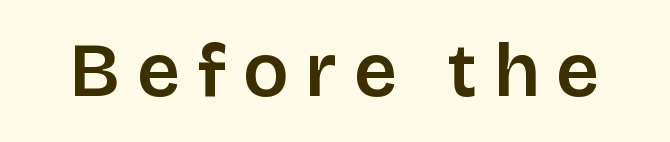
Q: Is the text bold? A: Semi-bold.
Q: Is the text italic (slanted)? A: No, it is upright.
Q: Is the typeface a serif or a sans-serif typeface? A: Sans-serif.
Q: Is the text underlined? A: No.
Q: Is the spacing between letters normal or unusually wide? A: Unusually wide.
Q: Width (condensed, normal, or wide)? A: Normal.
Q: Stroke contrast? A: Low.
Q: x-height? A: Large.
Q: Monospaced? A: No.
